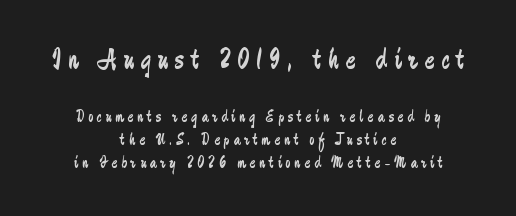
If you squint, the top block still reads clearly — it's the larger of the two. Reading down the column, the eye jumps a familiar distance to each next line. Students, note that the glyphs here are deliberately spaced far apart. These lines are rendered in a variable-pitch font.
